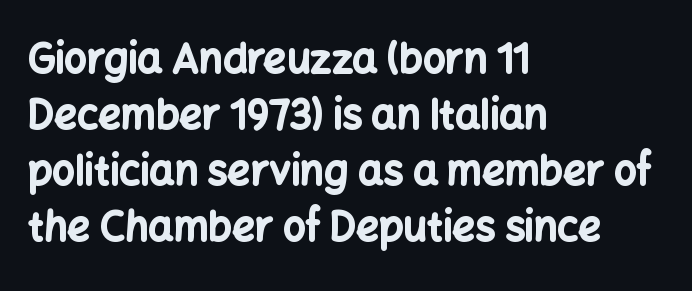
Honestly, the letter spacing is just normal — you wouldn't notice it. The font family rendered here belongs to the sans-serif group. The rendering uses natural spacing where letterforms have individual widths. When letters stand straight like this, we call the style roman or upright. Rule under the text: the space is simply empty. The text block is weighted toward the left margin, trailing off unevenly rightward.
